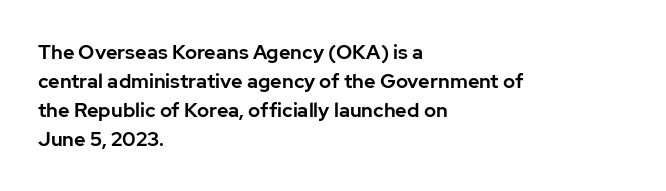
Rows of type keep a routine distance in the vertical direction. Is the block centered? No — it sits flush against the left margin. No italicization has been applied; the sample stays upright. Letters rest on an invisible, unmarked baseline.
